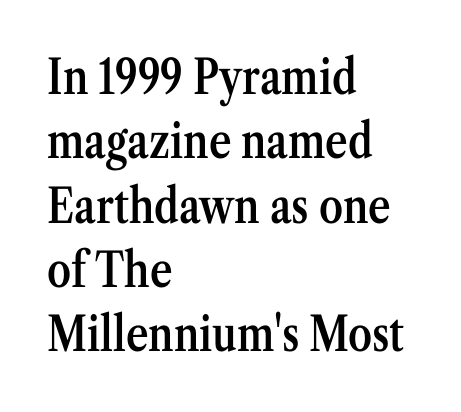
{"serif": "yes", "italic": "no", "bold": "semi", "weight": "semibold", "width": "condensed", "stroke_contrast": "medium", "x_height": "medium", "monospaced": "no", "underline": "no", "align": "left", "line_spacing": "normal", "line_spacing_ratio": 1.34, "letter_spacing": "normal", "letter_spacing_em": 0.0, "glyph_px": 48}
